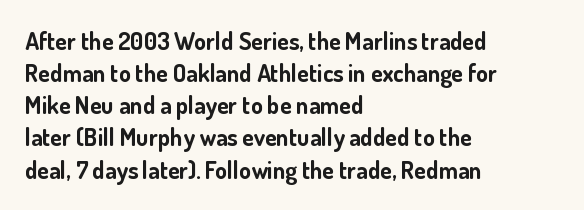
Q: Is the text bold? A: Yes.
Q: Is the text italic (slanted)? A: No, it is upright.
Q: Is the text underlined? A: No.
Q: How is the paragraph aligned? A: Left-aligned.
Q: Is the spacing between letters normal or unusually wide? A: Normal.
Q: Is the spacing between lines tight, normal or loose? A: Normal.
